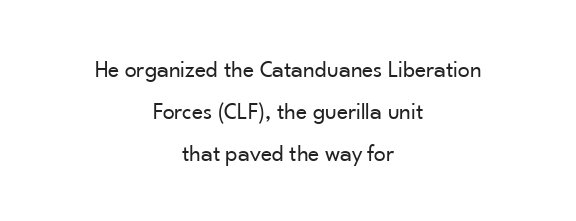
The image shows 24 px text type, upright; set centered, line spacing 1.75x, normal letter spacing, not underlined.
